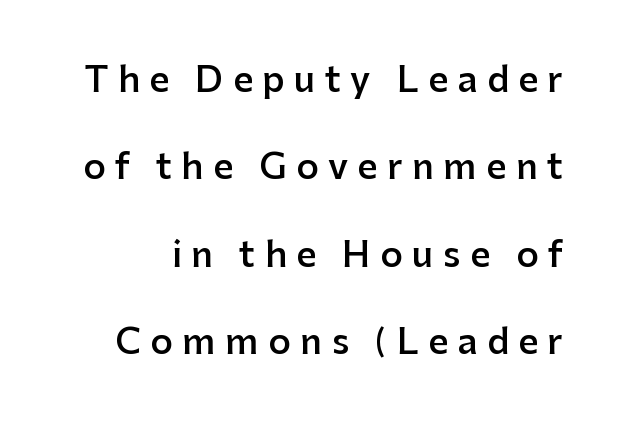
{"serif": "no", "italic": "no", "bold": "semi", "weight": "semibold", "width": "normal", "stroke_contrast": "low", "x_height": "medium", "monospaced": "no", "underline": "no", "line_spacing": "loose", "line_spacing_ratio": 2.5, "letter_spacing": "wide", "letter_spacing_em": 0.27, "glyph_px": 35}
